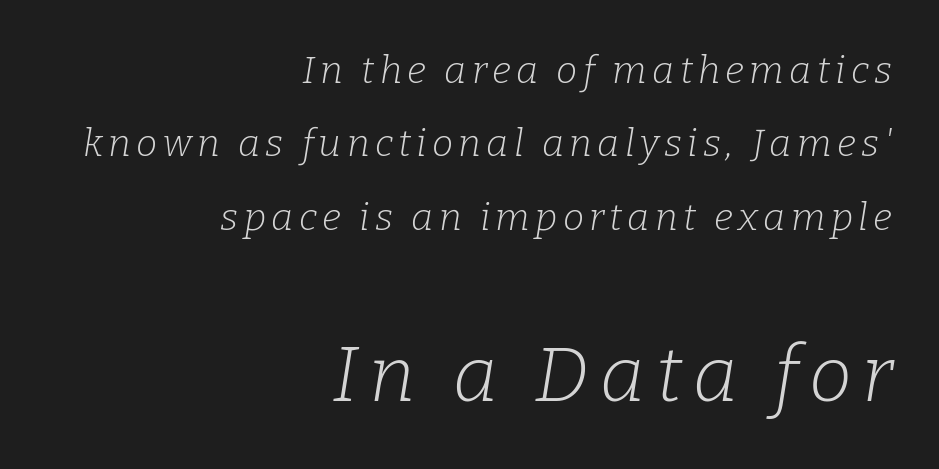
{"serif": "yes", "italic": "yes", "lean": "right", "slant_degrees": 9, "bold": "no", "weight": "light", "width": "normal", "stroke_contrast": "low", "x_height": "medium", "monospaced": "no", "underline": "no", "align": "right", "line_spacing": "loose", "line_spacing_ratio": 1.93, "larger_block": "second", "size_ratio": 2.03, "glyph_px": 77}
